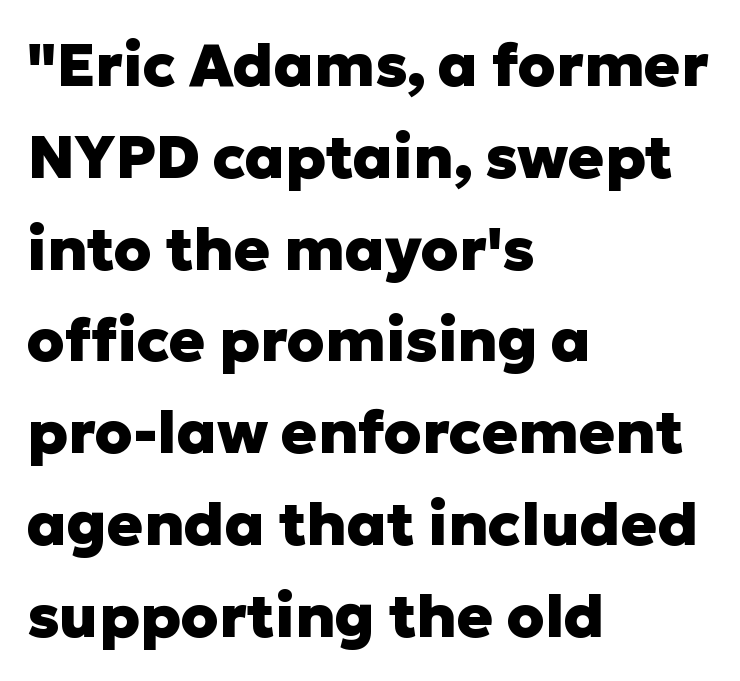
Characters remain perfectly vertical along every line. Think of a printed novel: that variable character pitch is what you see here. Type style note: lacks serifs. Leftover space on each line is placed entirely after the last word.
